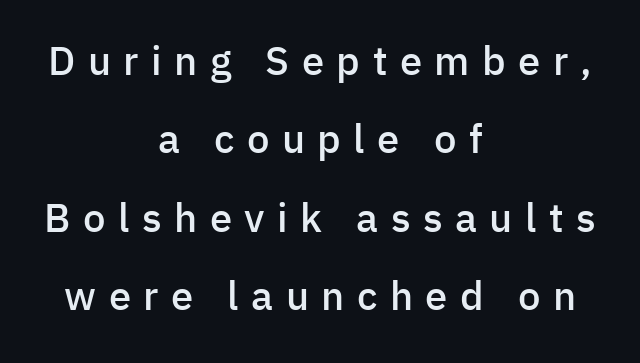
{"serif": "no", "italic": "no", "bold": "semi", "weight": "semibold", "width": "normal", "stroke_contrast": "low", "x_height": "medium", "monospaced": "no", "underline": "no", "align": "center", "line_spacing": "loose", "line_spacing_ratio": 1.96, "letter_spacing": "wide", "letter_spacing_em": 0.31, "glyph_px": 40}
